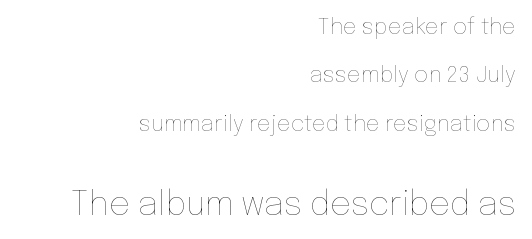
Look at the glyph heights: the lower group is clearly the bigger setting. Does the lettering tilt? It doesn't — this is upright. Check under the words: just untouched page. The line texture is even and compact thanks to regular tracking. Horizontally, the lines are justified to the trailing edge only.
